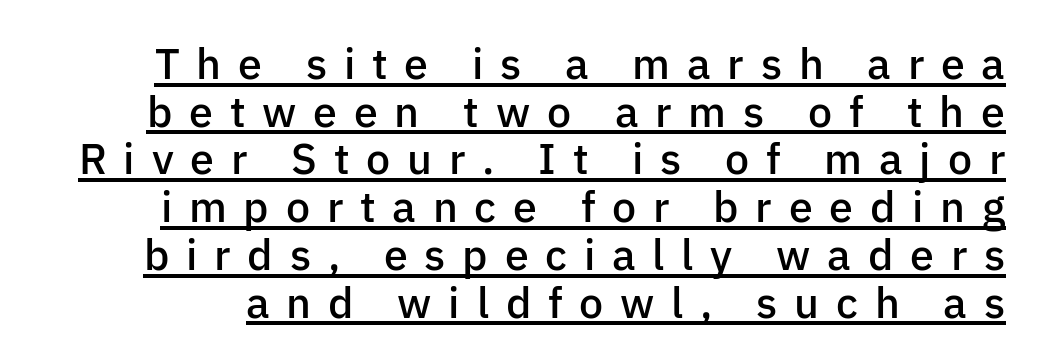
The image shows 43 px semibold sans-serif type, upright; set tight line spacing (1.11x), unusually wide letter spacing (+0.39 em), underlined; low stroke contrast and a medium x-height.
